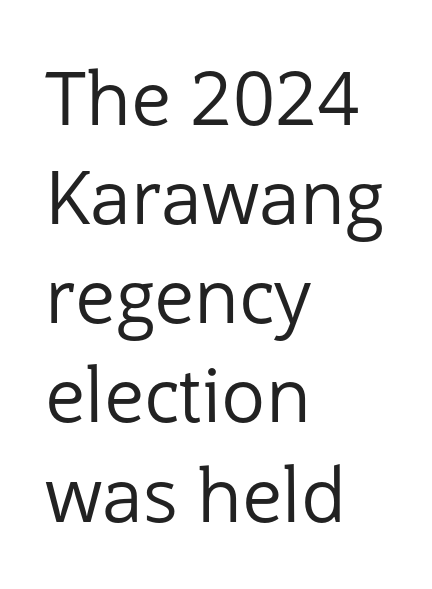
The image shows 74 px regular-weight sans-serif type, upright; set left-aligned, normal line spacing (1.34x), normal letter spacing, not underlined; low stroke contrast and a medium x-height.
